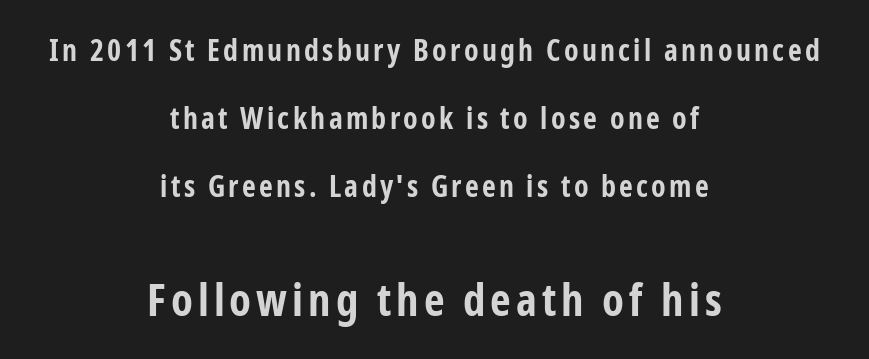
The image shows 45 px bold, condensed sans-serif type, upright; set centered, loose line spacing (2.26x), not underlined; the second (bottom) block is 1.5x larger; low stroke contrast and a medium x-height.
